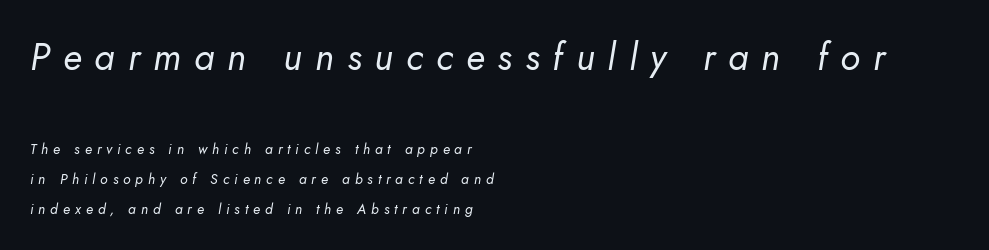
Q: Is the text bold? A: No.
Q: Is the text italic (slanted)? A: Yes, it leans right by about 10 degrees.
Q: Is the text underlined? A: No.
Q: How is the paragraph aligned? A: Left-aligned.
Q: Is the spacing between letters normal or unusually wide? A: Unusually wide.
Q: Is the spacing between lines tight, normal or loose? A: Loose.
Q: Which block of text is set in a larger size, the first (top) or the second (bottom)? A: The first (top) one.
Q: Width (condensed, normal, or wide)? A: Normal.
Q: Stroke contrast? A: Low.
Q: x-height? A: Small.
Q: Monospaced? A: No.
